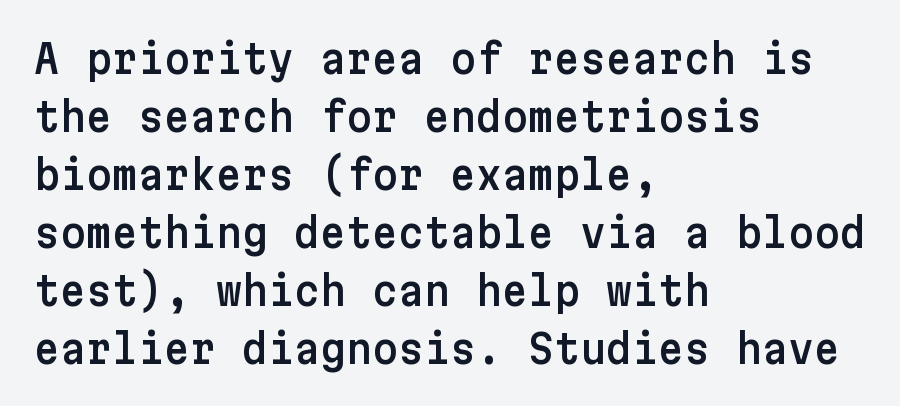
{"serif": "no", "italic": "no", "width": "normal", "stroke_contrast": "low", "x_height": "medium", "underline": "no", "align": "left", "line_spacing": "normal", "line_spacing_ratio": 1.45, "letter_spacing": "normal", "letter_spacing_em": 0.0, "glyph_px": 40}
